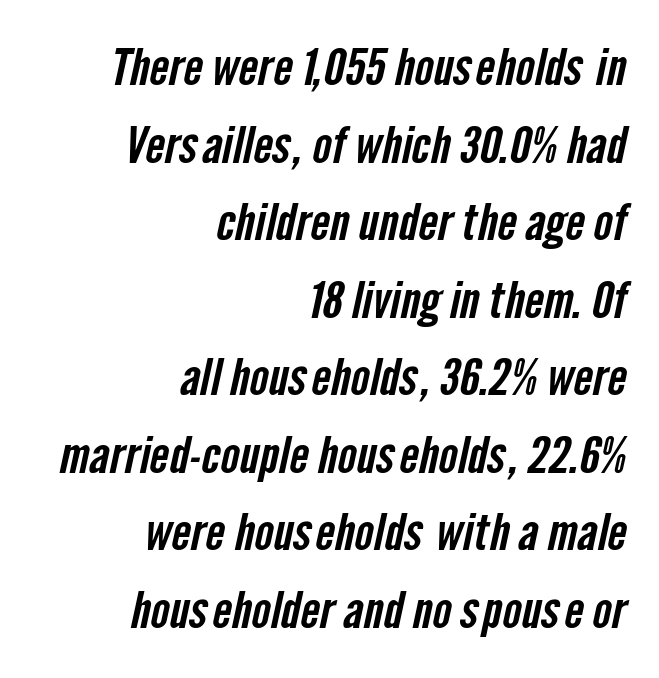
The image shows 51 px condensed sans-serif type; set right-aligned, normal line spacing (1.52x), normal letter spacing, not underlined; low stroke contrast and a medium x-height.
